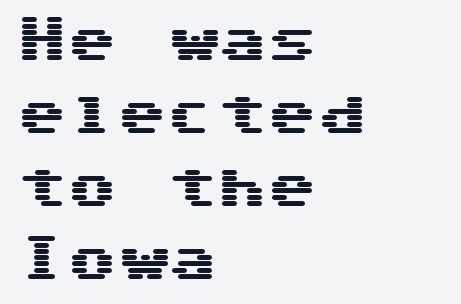
The text was rendered using a sans face with plain stroke endings. The ragged edge is on the right, which tells us the setting is flush left. Words appear dense and cohesive because spacing is normal. Descenders are the only things crossing below the line. Think of a typewriter: that constant character pitch is what you see here. Does the leading feel generous? No, just average.
